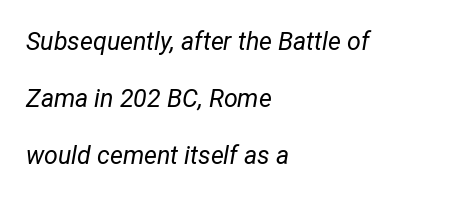
Where is the straight margin? On the left. Think standard paragraph weight, or any step lighter than that. Line spacing here is loose. Check the space under the baseline: it is left empty. The gaps between neighbouring characters are ordinary and unremarkable.
